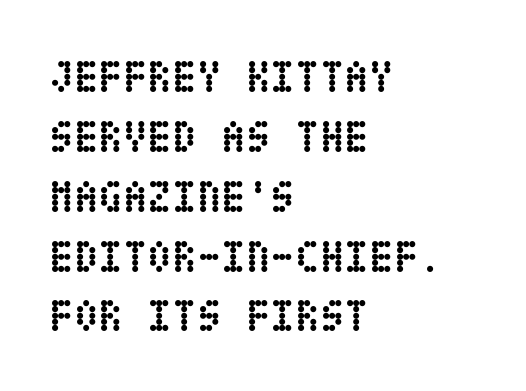
Q: Is the text bold? A: Yes.
Q: Is the text italic (slanted)? A: No, it is upright.
Q: Is the text underlined? A: No.
Q: How is the paragraph aligned? A: Left-aligned.
Q: Is the spacing between letters normal or unusually wide? A: Normal.
Q: Is the spacing between lines tight, normal or loose? A: Normal.
Q: Width (condensed, normal, or wide)? A: Condensed.
Q: Stroke contrast? A: Low.
Q: x-height? A: Large.
